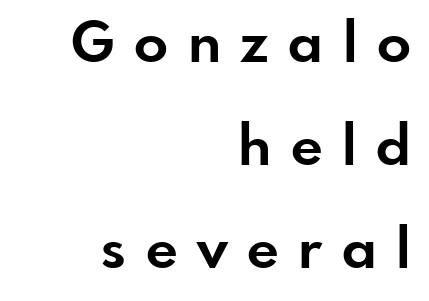
{"serif": "no", "italic": "no", "bold": "yes", "weight": "bold", "width": "normal", "stroke_contrast": "low", "x_height": "small", "monospaced": "no", "underline": "no", "align": "right", "line_spacing_ratio": 1.84, "letter_spacing": "wide", "letter_spacing_em": 0.35, "glyph_px": 56}
